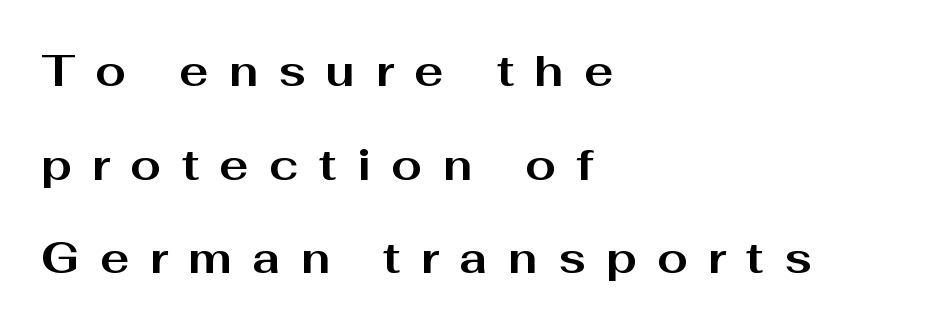
{"serif": "no", "italic": "no", "bold": "yes", "weight": "bold", "width": "wide", "stroke_contrast": "medium", "x_height": "medium", "monospaced": "no", "underline": "no", "align": "left", "line_spacing": "loose", "line_spacing_ratio": 2.13, "letter_spacing": "wide", "letter_spacing_em": 0.46, "glyph_px": 44}
